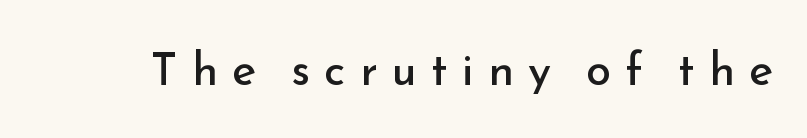
The image shows 46 px regular-weight sans-serif type, upright; set unusually wide letter spacing (+0.31 em), not underlined; low stroke contrast and a small x-height.
